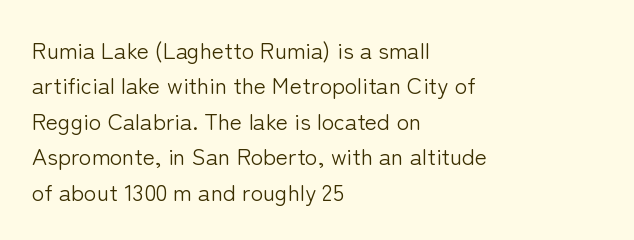
Q: Is the text bold? A: No.
Q: Is the text italic (slanted)? A: No, it is upright.
Q: Is the text underlined? A: No.
Q: How is the paragraph aligned? A: Left-aligned.
Q: Is the spacing between letters normal or unusually wide? A: Normal.
Q: Is the spacing between lines tight, normal or loose? A: Normal.
